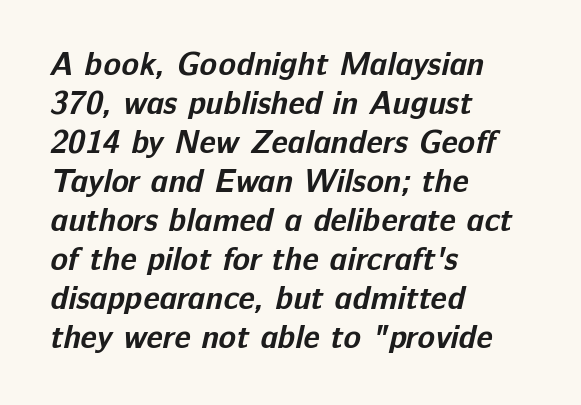
The image shows 32 px bold sans-serif type; set left-aligned, line spacing 1.22x, normal letter spacing, not underlined; low stroke contrast and a medium x-height.
